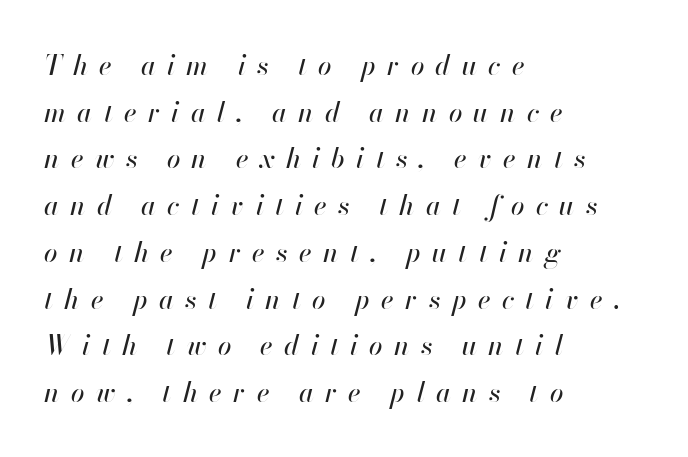
Teacher's note: observe the even left margin — that is flush-left alignment. Clear beneath every line of the passage. Italic: yes, the glyphs are oblique. Inter-character spacing is expanded well beyond the font's built-in metrics.
